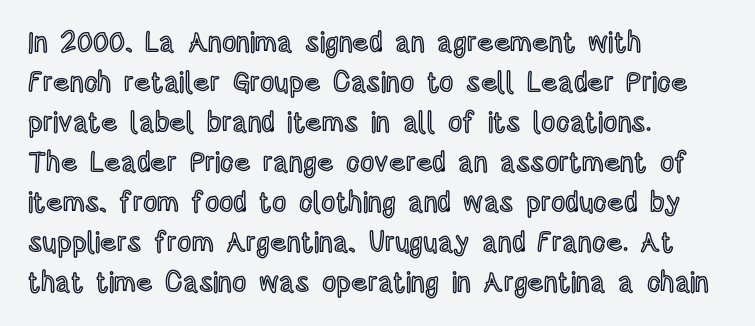
{"italic": "no", "width": "condensed", "x_height": "large", "monospaced": "no", "underline": "no", "align": "left", "line_spacing": "normal", "line_spacing_ratio": 1.43, "letter_spacing": "normal", "letter_spacing_em": 0.0, "glyph_px": 28}
